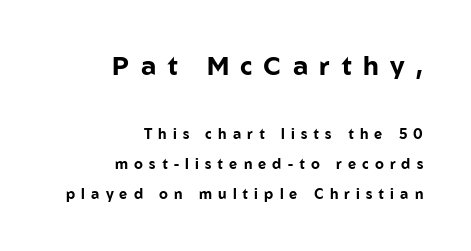
{"italic": "no", "bold": "yes", "underline": "no", "align": "right", "line_spacing": "loose", "line_spacing_ratio": 2.13, "letter_spacing": "wide", "letter_spacing_em": 0.44, "larger_block": "first", "size_ratio": 1.86, "glyph_px": 26}
